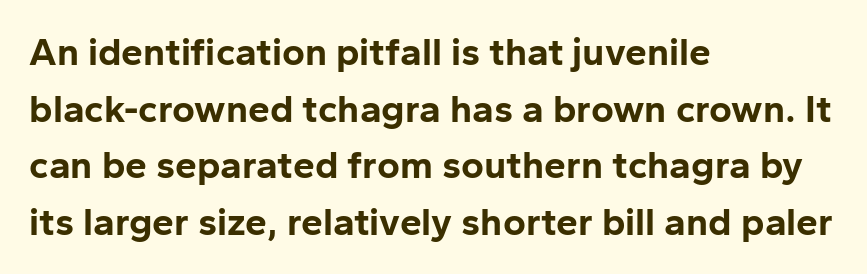
The image shows 39 px bold sans-serif type, upright; set left-aligned, normal line spacing (1.45x), normal letter spacing, not underlined; low stroke contrast and a medium x-height.
